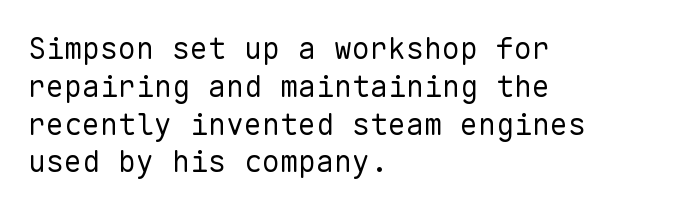
One glance says typical: line gaps are just what's usual. Every stem runs plumb, perpendicular to the baseline. Glyph-to-glyph distance matches everyday printed text. The rendering anchors every line to the left-hand side.
